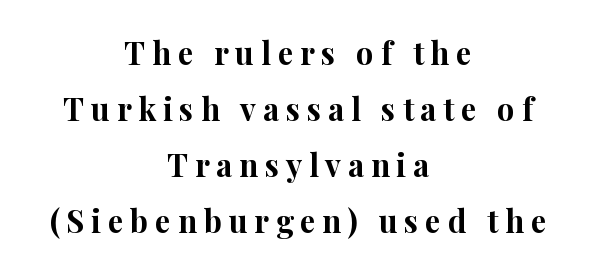
{"serif": "yes", "italic": "no", "bold": "yes", "weight": "bold", "width": "normal", "stroke_contrast": "high", "x_height": "medium", "monospaced": "no", "underline": "no", "align": "center", "line_spacing_ratio": 1.81, "letter_spacing": "wide", "letter_spacing_em": 0.22, "glyph_px": 31}
